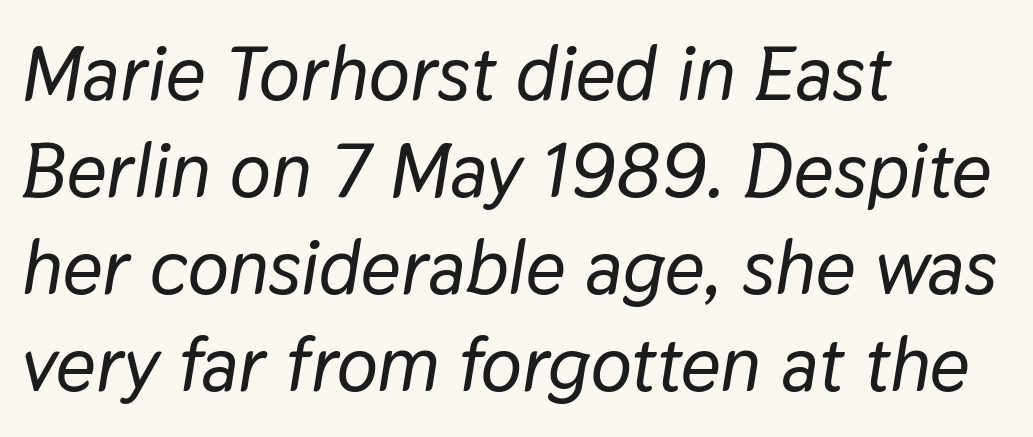
{"italic": "yes", "lean": "right", "slant_degrees": 9, "width": "normal", "stroke_contrast": "low", "x_height": "medium", "monospaced": "no", "underline": "no", "align": "left", "line_spacing": "normal", "line_spacing_ratio": 1.26, "letter_spacing": "normal", "letter_spacing_em": 0.0, "glyph_px": 77}
